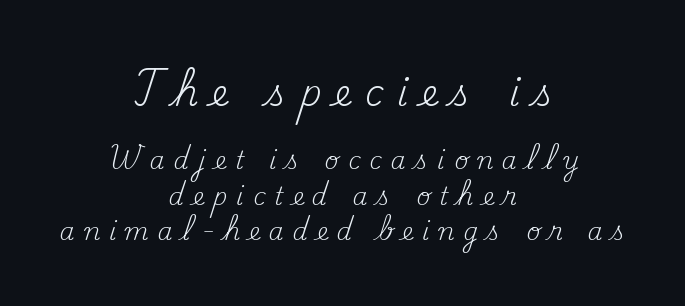
Summary of weight: not heavy and not bold. Quick note: interline space is typical. Classification — serif.
